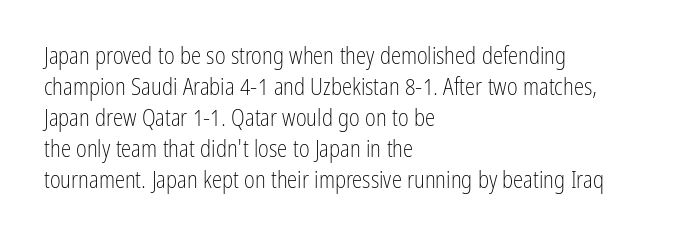
Posture: upright roman. The ragged edge is on the right, which tells us the setting is flush left. Reading down the column, the eye jumps a familiar distance to each next line. The specimen omits any rule beneath the text block's lines. The face looks like a standard text weight, possibly lighter.
